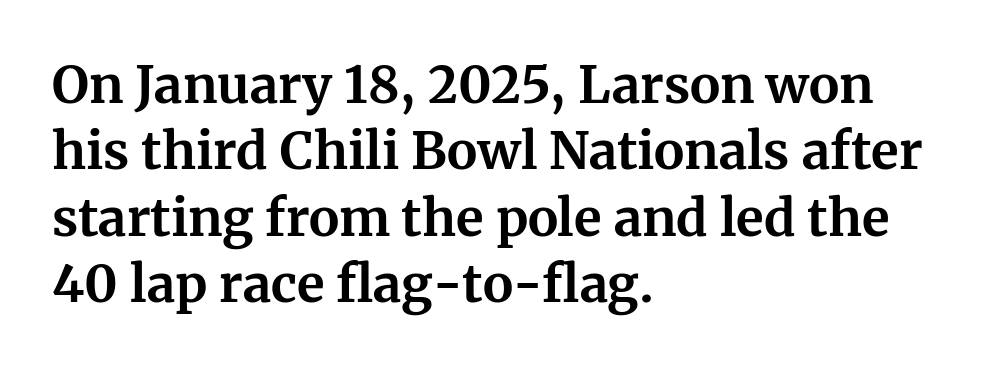
Q: Is the text bold? A: Yes.
Q: Is the text italic (slanted)? A: No, it is upright.
Q: Is the typeface a serif or a sans-serif typeface? A: Serif.
Q: Is the text underlined? A: No.
Q: How is the paragraph aligned? A: Left-aligned.
Q: Is the spacing between letters normal or unusually wide? A: Normal.
Q: Is the spacing between lines tight, normal or loose? A: Normal.
Q: Width (condensed, normal, or wide)? A: Normal.
Q: Stroke contrast? A: Medium.
Q: x-height? A: Medium.
Q: Monospaced? A: No.
